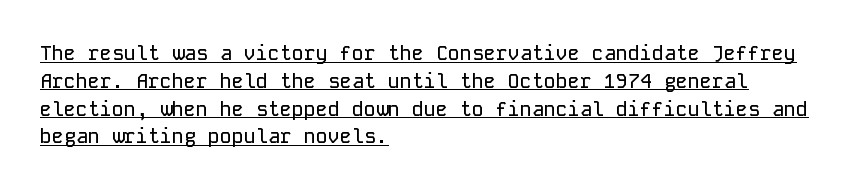
{"italic": "no", "underline": "yes", "align": "left", "line_spacing": "normal", "line_spacing_ratio": 1.39, "letter_spacing": "normal", "letter_spacing_em": 0.0, "glyph_px": 20}
